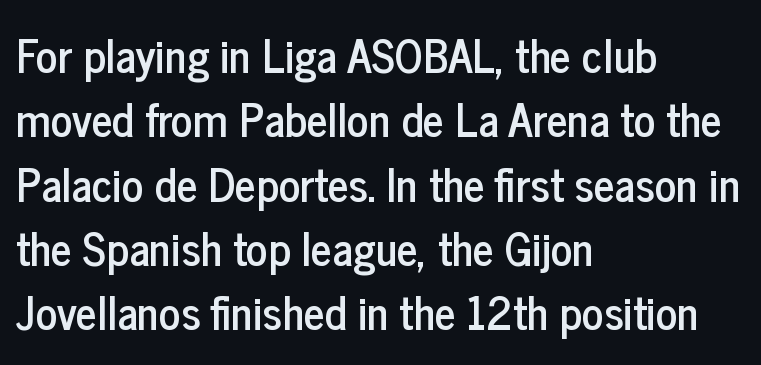
The image shows 45 px condensed sans-serif type, upright; set left-aligned, normal line spacing (1.43x), normal letter spacing, not underlined; low stroke contrast and a medium x-height.
